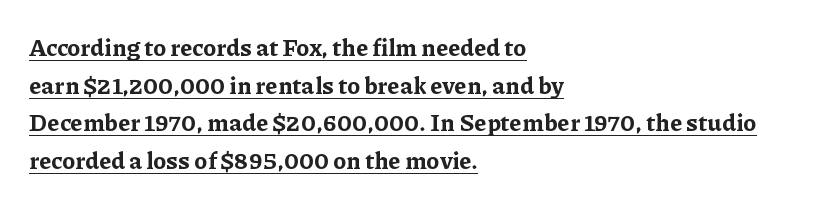
{"italic": "no", "bold": "yes", "underline": "yes", "align": "left", "line_spacing": "normal", "line_spacing_ratio": 1.57, "letter_spacing": "normal", "letter_spacing_em": 0.0, "glyph_px": 24}
